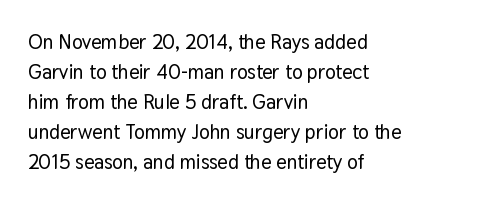
Q: Is the text italic (slanted)? A: No, it is upright.
Q: Is the text underlined? A: No.
Q: How is the paragraph aligned? A: Left-aligned.
Q: Is the spacing between letters normal or unusually wide? A: Normal.
Q: Is the spacing between lines tight, normal or loose? A: Normal.
